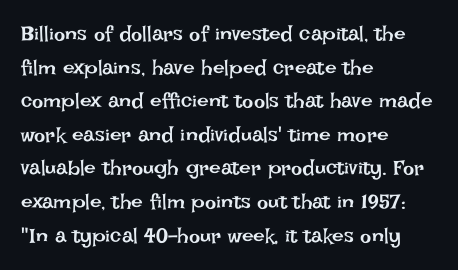
Q: Is the text bold? A: No.
Q: Is the text italic (slanted)? A: No, it is upright.
Q: Is the text underlined? A: No.
Q: How is the paragraph aligned? A: Left-aligned.
Q: Is the spacing between letters normal or unusually wide? A: Normal.
Q: Is the spacing between lines tight, normal or loose? A: Normal.
